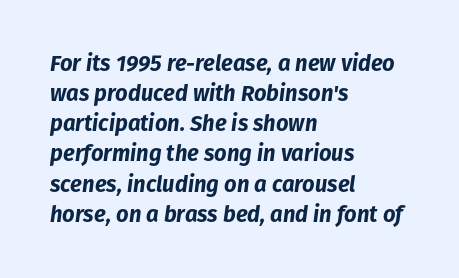
The typography opts for an oblique posture over an upright one. Typesetter's note: full bold, strokes at maximum text heaviness. Horizontally, the lines are justified to the leading edge only. The passage shown is not underscored anywhere. Normally led — the rows are evenly, conventionally spaced. The passage shown has conventional tracking throughout.
